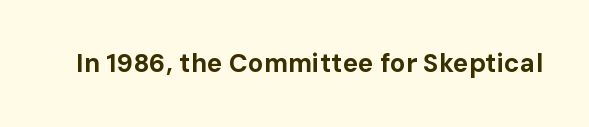
{"italic": "no", "bold": "yes", "underline": "no", "letter_spacing": "normal", "letter_spacing_em": 0.0, "glyph_px": 26}
